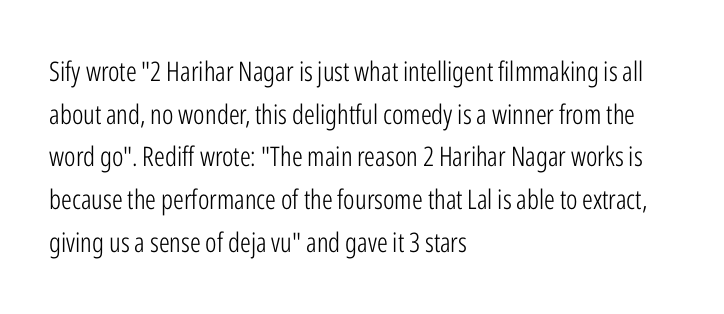
Q: Is the text bold? A: No.
Q: Is the text italic (slanted)? A: No, it is upright.
Q: Is the text underlined? A: No.
Q: How is the paragraph aligned? A: Left-aligned.
Q: Is the spacing between letters normal or unusually wide? A: Normal.
Q: Is the spacing between lines tight, normal or loose? A: Normal.
